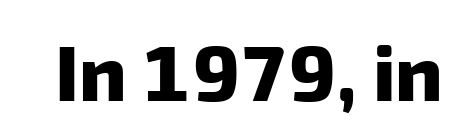
The image shows 78 px heavy sans-serif type; set normal letter spacing, not underlined; low stroke contrast and a medium x-height.
